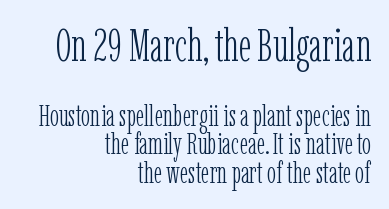
The passage shown is typed in a proportional face where columns would drift. You get the large type first, then a drop to smaller type. What stands out about the letter spacing? Nothing — it is the standard amount. The letters stand upright; this is a roman face.
